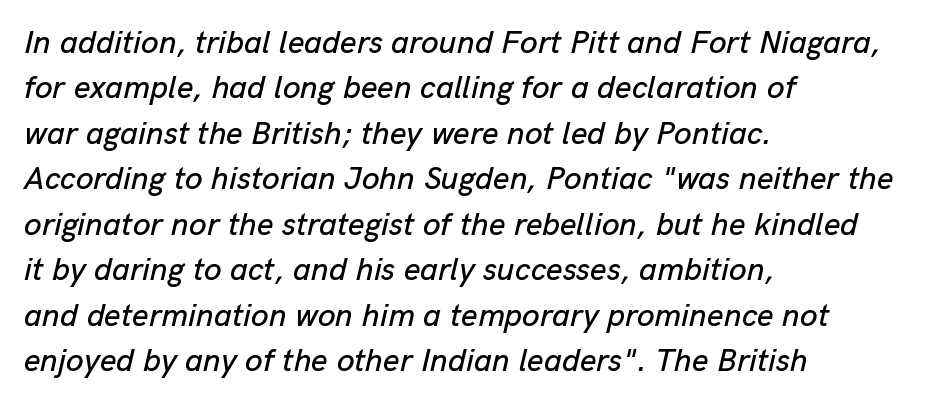
It's the slanting kind of type. Anything drawn beneath the words? Only blank space. Interline gaps are of average width in this sample. Is this a fixed-width face? No — the glyphs have proportional, varying widths. The passage is arranged the way most books set body copy — flush left. Characters follow at the spacing the type designer built in.
